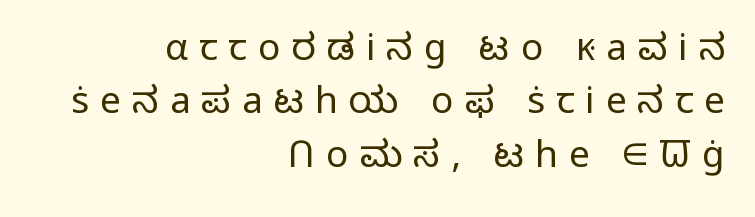
Quick note: not italic, upright. The zone under the glyphs is completely vacant. Each letter keeps its own natural width here, so spacing adapts to shape. Honestly, the row spacing looks completely unremarkable.
